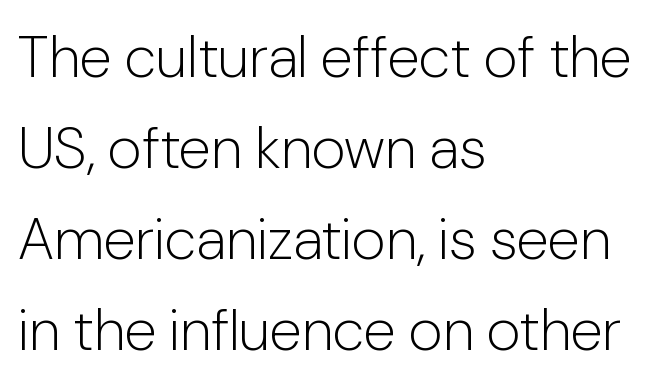
Q: Is the text bold? A: No.
Q: Is the text italic (slanted)? A: No, it is upright.
Q: Is the typeface a serif or a sans-serif typeface? A: Sans-serif.
Q: Is the text underlined? A: No.
Q: How is the paragraph aligned? A: Left-aligned.
Q: Is the spacing between letters normal or unusually wide? A: Normal.
Q: Is the spacing between lines tight, normal or loose? A: Normal.
Q: Width (condensed, normal, or wide)? A: Normal.
Q: Stroke contrast? A: Low.
Q: x-height? A: Medium.
Q: Monospaced? A: No.
